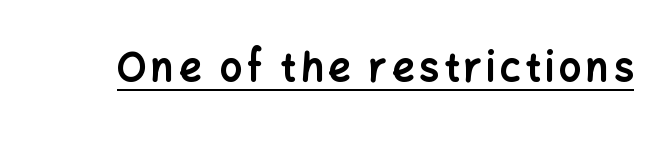
The image shows 39 px bold sans-serif type, upright; set underlined; low stroke contrast and a medium x-height.
